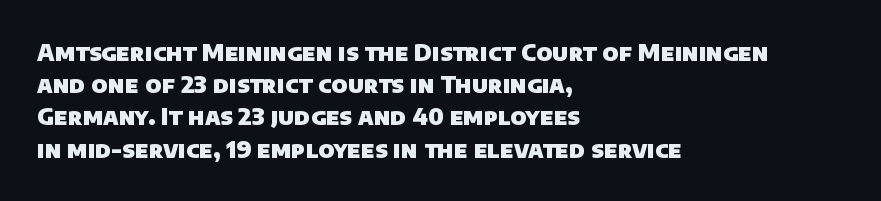
{"bold": "yes", "underline": "no", "align": "left", "line_spacing": "normal", "line_spacing_ratio": 1.4, "letter_spacing": "normal", "letter_spacing_em": 0.0, "glyph_px": 23}
